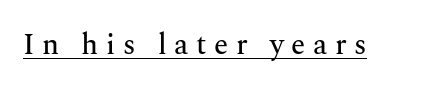
The face used here is rendered with a markedly widened letterfit. The face used here is seriffed, in the tradition of book romans. The rendering uses the underline text-decoration. Note the varied advance widths — an 'i' is clearly narrower than an 'm'. The axis of the letterforms is exactly vertical.
